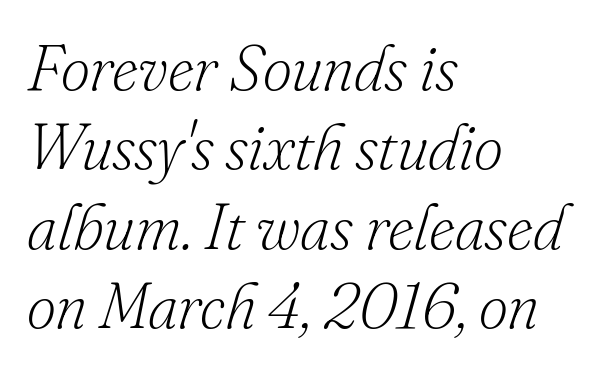
Is this a fixed-width face? No — the glyphs have proportional, varying widths. Notice how the stems are inclined rather than vertical — that's the hallmark of italics. The baseline area is clear. Ink coverage per letter is moderate at most. The passage is arranged the way most books set body copy — flush left. The font family rendered here belongs to the serif group.
